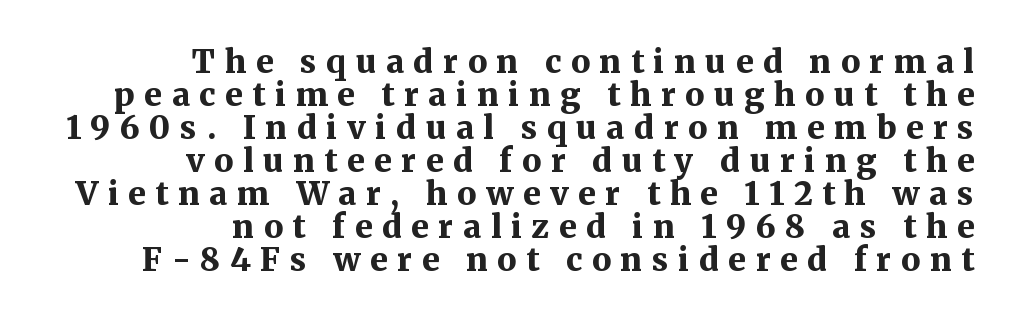
The image shows 32 px bold serif type, upright; set right-aligned, tight line spacing (1.03x), unusually wide letter spacing (+0.3 em), not underlined; medium stroke contrast and a medium x-height.
